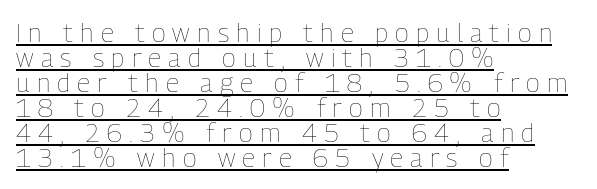
The image shows 26 px text type, upright; set left-aligned, tight line spacing (0.96x), unusually wide letter spacing (+0.28 em), underlined.
